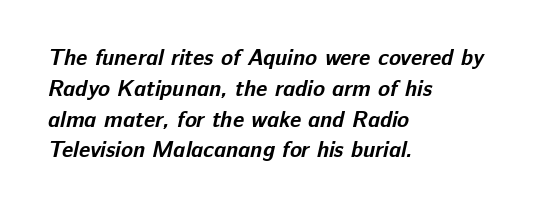
Typesetter's note: full bold, strokes at maximum text heaviness. Line spacing here is normal. Horizontally, the lines are justified to the leading edge only. The type is set solid horizontally, with unmodified tracking.
